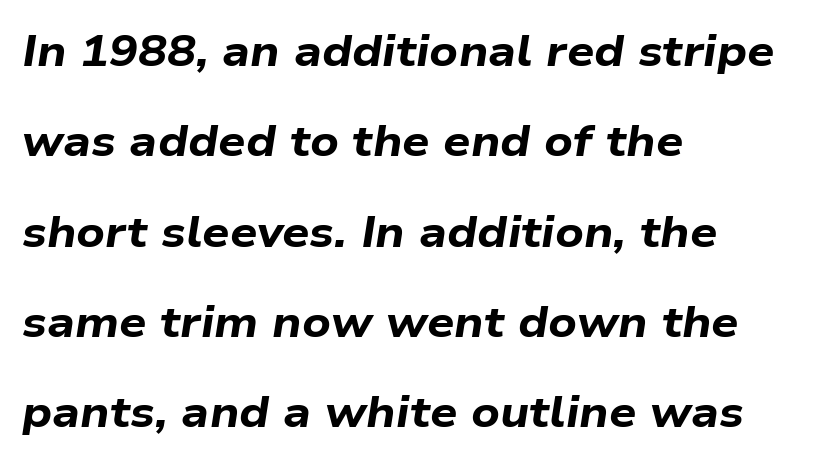
You could not count columns in this text — the font is proportionally spaced. This rendering leaves character spacing at its baseline value. As a designer I'd log this as weight 700, bold. Would a proofreader flag this as italicized? Yes.
